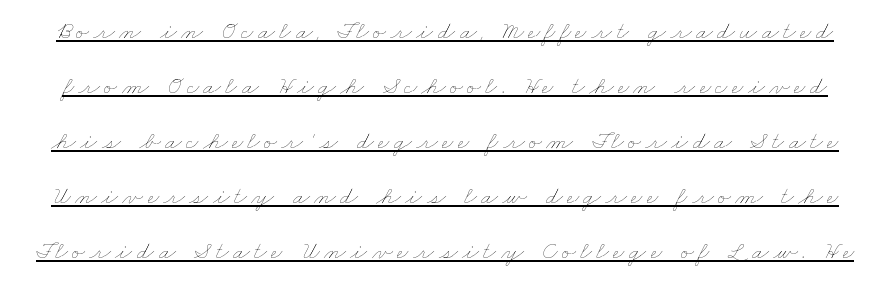
Q: Is the text bold? A: No.
Q: Is the text underlined? A: Yes.
Q: Is the spacing between lines tight, normal or loose? A: Loose.
